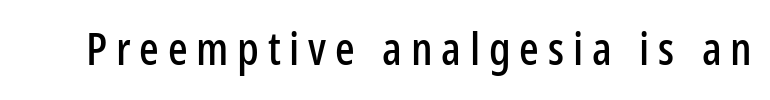
The image shows 46 px condensed sans-serif type, upright; set not underlined; low stroke contrast and a medium x-height.
